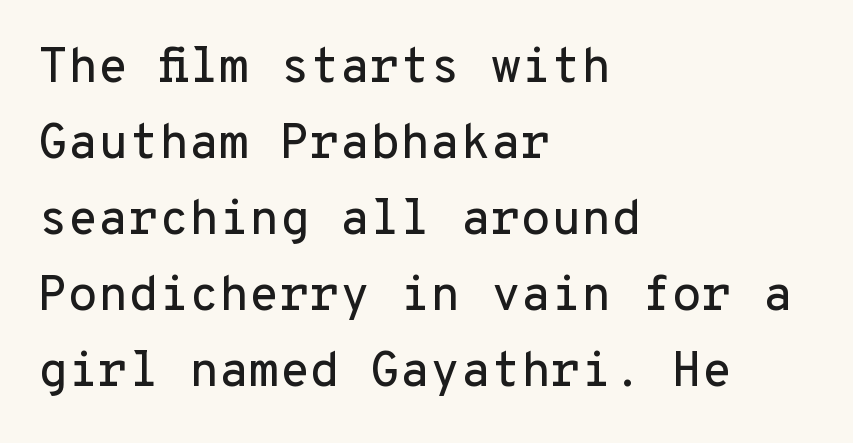
The image shows 49 px sans-serif type, upright, monospaced; set left-aligned, normal line spacing (1.55x), normal letter spacing, not underlined; low stroke contrast and a medium x-height.
